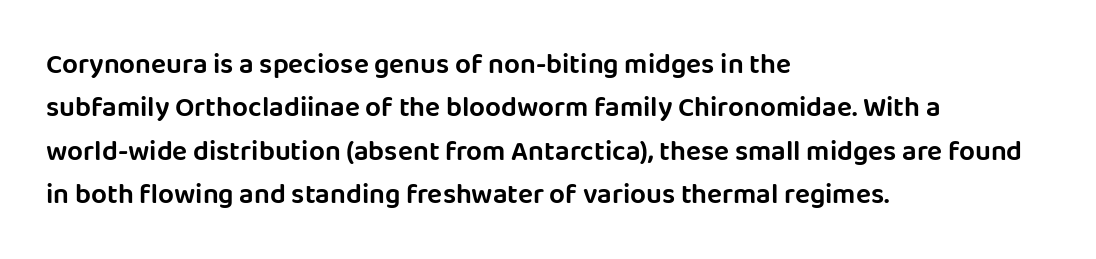
{"serif": "no", "italic": "no", "width": "normal", "stroke_contrast": "low", "x_height": "large", "monospaced": "no", "underline": "no", "align": "left", "line_spacing": "normal", "line_spacing_ratio": 1.55, "letter_spacing": "normal", "letter_spacing_em": 0.0, "glyph_px": 28}
